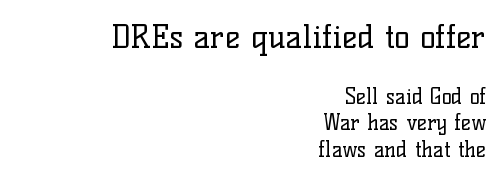
The lettering holds an erect, upright posture throughout. Does the leading feel generous? No, just average. Type without underlining. The passage shown is typed in a proportional face where columns would drift. Type style note: has serifs.
